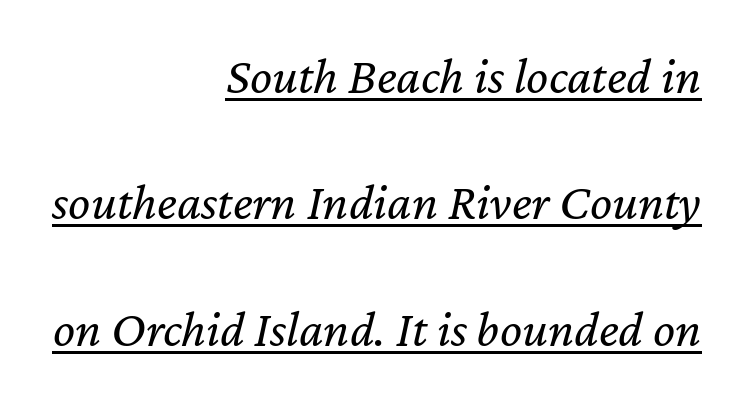
Q: Is the text bold? A: No.
Q: Is the text italic (slanted)? A: Yes, it leans right by about 12 degrees.
Q: Is the text underlined? A: Yes.
Q: How is the paragraph aligned? A: Right-aligned.
Q: Is the spacing between letters normal or unusually wide? A: Normal.
Q: Is the spacing between lines tight, normal or loose? A: Loose.
Q: Width (condensed, normal, or wide)? A: Normal.
Q: Stroke contrast? A: Low.
Q: x-height? A: Medium.
Q: Monospaced? A: No.
